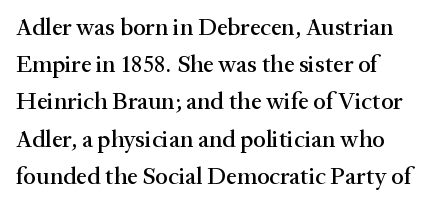
Check under the words: just untouched page. Notice how the stems are strictly vertical — no italics here. The gaps between neighbouring characters are ordinary and unremarkable. Vertical spacing — default.
